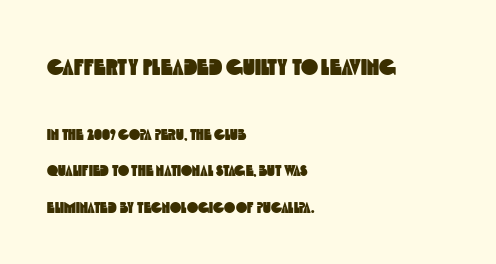
{"underline": "no", "align": "left", "line_spacing": "loose", "line_spacing_ratio": 2.45, "letter_spacing": "normal", "letter_spacing_em": 0.0, "larger_block": "first", "size_ratio": 1.53, "glyph_px": 23}
